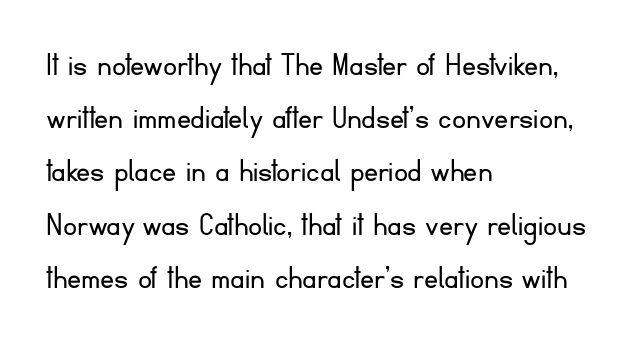
Words appear dense and cohesive because spacing is normal. Notice how the passage keeps a crisp vertical edge on the left only. These lines sit exactly where default settings would place them. Descenders are the only things crossing below the line. The letters stand straight up with perfectly vertical stems.
